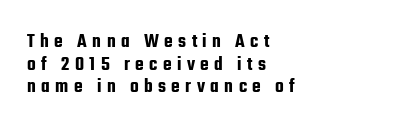
When letters stand straight like this, we call the style roman or upright. Typeset ragged right — the left edge is the straight one. A clean baseline with only descenders dipping below it. Quick note: interline space is minimal. The gaps between neighbouring characters are conspicuously large.
